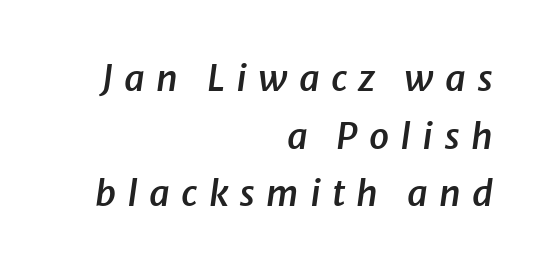
{"italic": "yes", "lean": "right", "slant_degrees": 8, "bold": "semi", "weight": "semibold", "width": "normal", "stroke_contrast": "low", "x_height": "medium", "monospaced": "no", "underline": "no", "align": "right", "line_spacing": "normal", "line_spacing_ratio": 1.6, "letter_spacing": "wide", "letter_spacing_em": 0.31, "glyph_px": 36}
